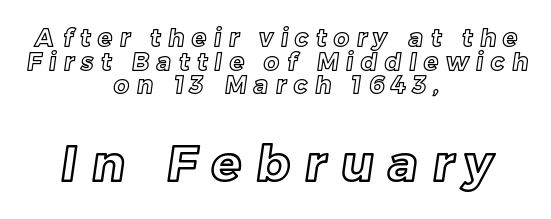
Whoever set this chose condensed vertical rhythm over breathing room. Anything drawn beneath the words? Only blank space. The passage shown is typed in a proportional face where columns would drift. Tracking value appears strongly positive — letters spread wide.
